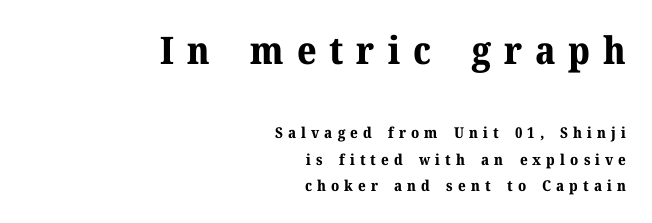
{"serif": "yes", "italic": "no", "bold": "yes", "weight": "bold", "width": "normal", "stroke_contrast": "medium", "x_height": "medium", "monospaced": "no", "underline": "no", "align": "right", "line_spacing_ratio": 1.76, "letter_spacing": "wide", "letter_spacing_em": 0.34, "larger_block": "first", "size_ratio": 2.53, "glyph_px": 38}
